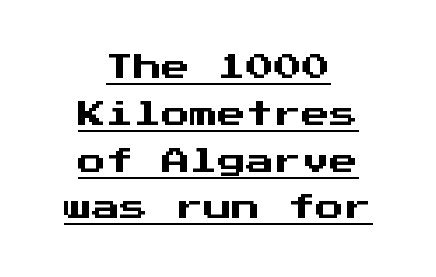
One glance says typical: line gaps are just what's usual. Centered paragraph, ragged on both sides. The face used here is rendered with its standard letterfit. Glance below the letters and you will spot a drawn line.
